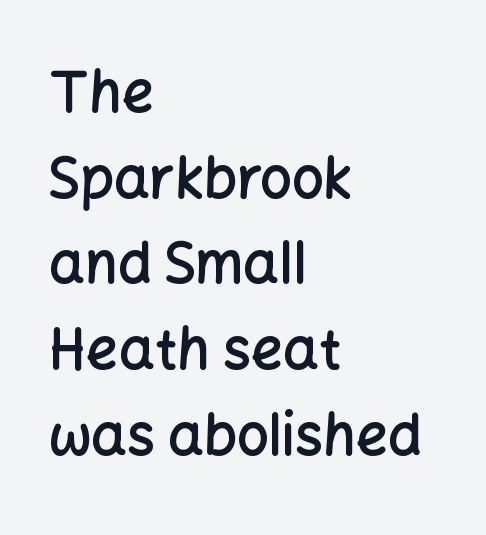
Honestly, there is no underline to notice here at all. Honestly, the letter spacing is just normal — you wouldn't notice it. This sample is left-justified, so line endings fall wherever the words run out. Are there feet on the stems? There aren't — it's a sans. Tall strokes in this sample are plumb rather than angled.
